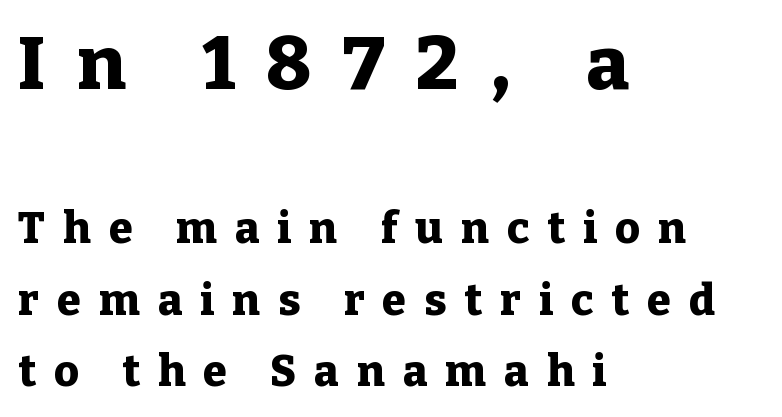
Horizontal bands of white between lines are of average thickness. The type is letterspaced generously, with wide tracking. On the weight axis this lands at bold, roughly 700. Left-aligned paragraph, ragged on the right. Looks like regular typesetting: each glyph gets only the width it needs.
